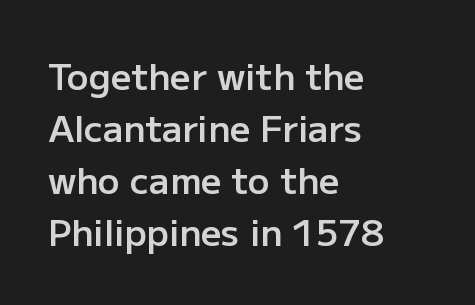
{"serif": "no", "italic": "no", "bold": "semi", "weight": "semibold", "width": "normal", "stroke_contrast": "low", "x_height": "medium", "monospaced": "no", "underline": "no", "align": "left", "line_spacing": "normal", "line_spacing_ratio": 1.44, "letter_spacing": "normal", "letter_spacing_em": 0.0, "glyph_px": 36}
